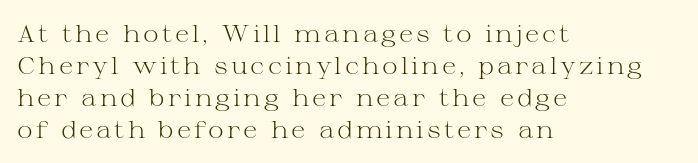
The image shows 24 px text type, upright; set left-aligned, normal line spacing (1.33x), not underlined.
